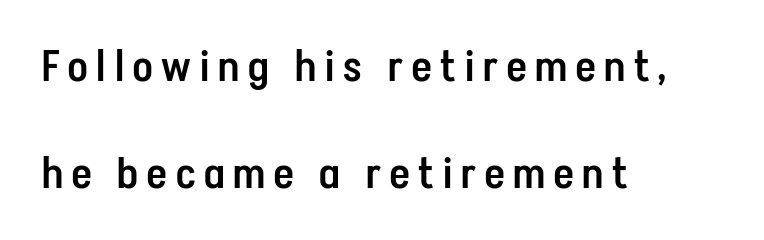
Q: Is the text bold? A: Semi-bold.
Q: Is the text italic (slanted)? A: No, it is upright.
Q: Is the typeface a serif or a sans-serif typeface? A: Sans-serif.
Q: Is the text underlined? A: No.
Q: How is the paragraph aligned? A: Left-aligned.
Q: Is the spacing between letters normal or unusually wide? A: Unusually wide.
Q: Is the spacing between lines tight, normal or loose? A: Loose.
Q: Width (condensed, normal, or wide)? A: Condensed.
Q: Stroke contrast? A: Low.
Q: x-height? A: Medium.
Q: Monospaced? A: No.
